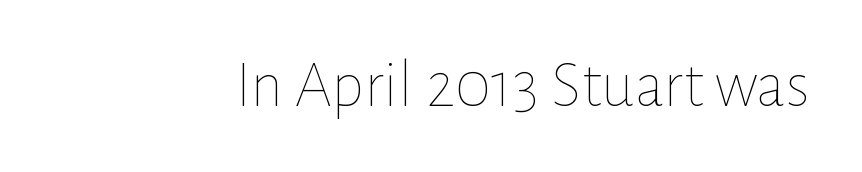
Q: Is the text bold? A: No.
Q: Is the text italic (slanted)? A: No, it is upright.
Q: Is the text underlined? A: No.
Q: Is the spacing between letters normal or unusually wide? A: Normal.
Q: Width (condensed, normal, or wide)? A: Normal.
Q: Stroke contrast? A: Low.
Q: x-height? A: Medium.
Q: Monospaced? A: No.
